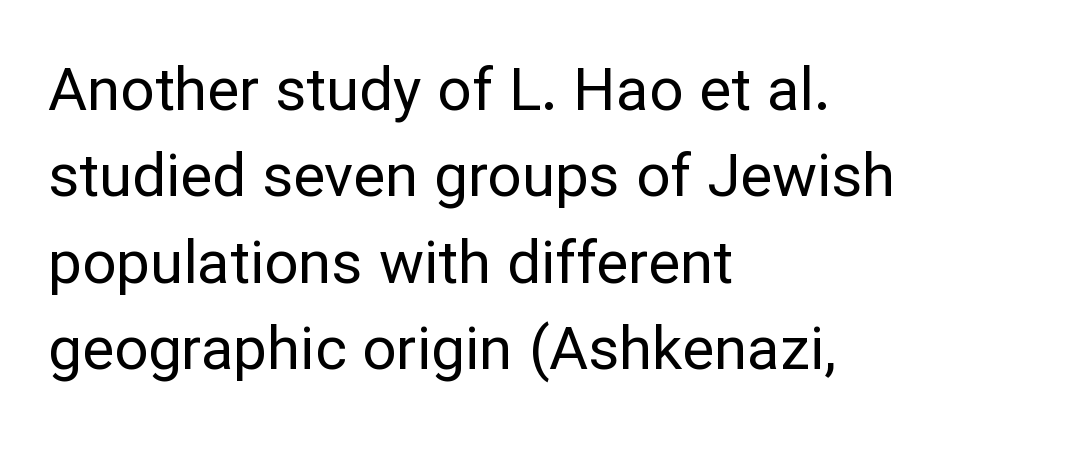
The image shows 60 px regular-weight sans-serif type, upright; set left-aligned, normal line spacing (1.44x), normal letter spacing, not underlined; low stroke contrast and a medium x-height.
